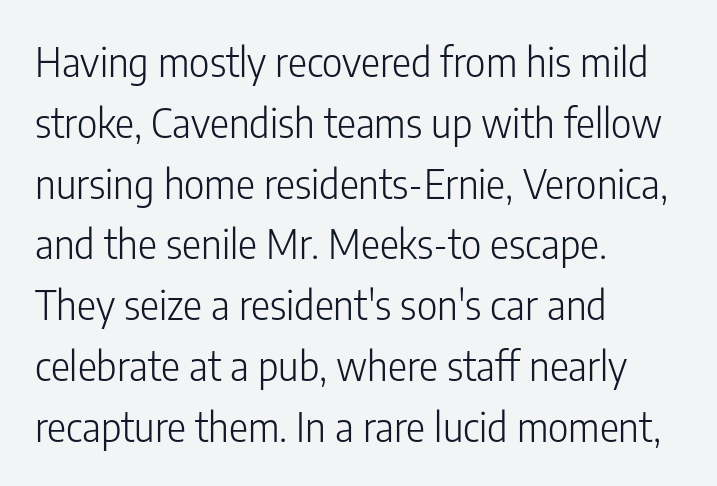
The image shows 40 px light, condensed sans-serif type, upright; set left-aligned, normal line spacing (1.52x), normal letter spacing, not underlined; low stroke contrast and a medium x-height.
